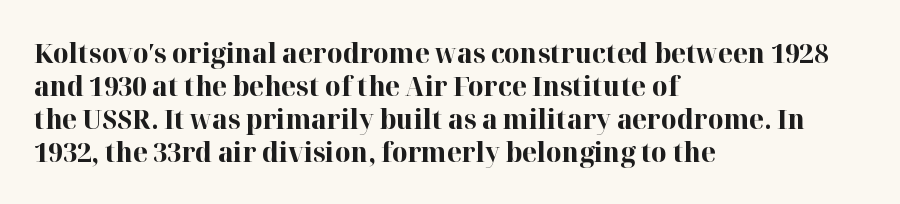
The image shows 27 px bold type, upright; set left-aligned, line spacing 1.22x, normal letter spacing, not underlined.
